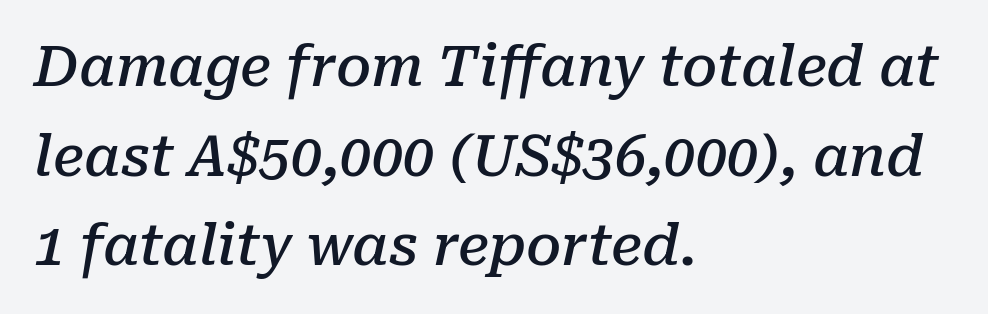
{"serif": "yes", "italic": "yes", "lean": "right", "slant_degrees": 10, "bold": "semi", "weight": "semibold", "width": "normal", "stroke_contrast": "low", "x_height": "medium", "monospaced": "no", "underline": "no", "align": "left", "line_spacing": "normal", "line_spacing_ratio": 1.6, "letter_spacing": "normal", "letter_spacing_em": 0.0, "glyph_px": 56}
